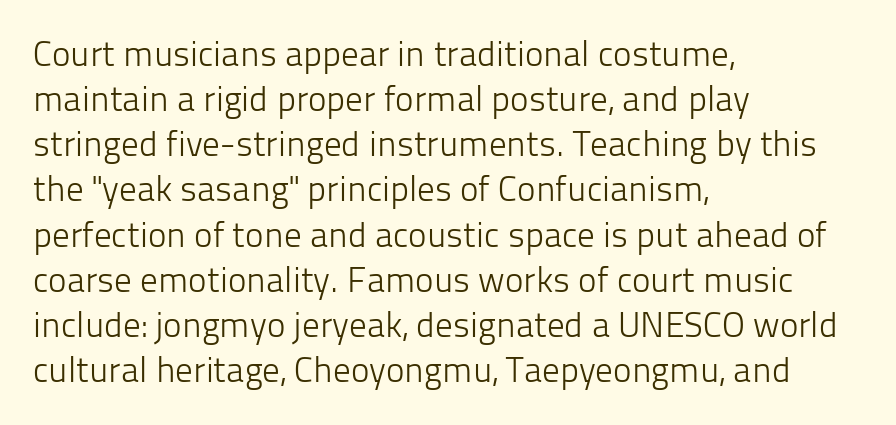
The image shows 35 px light sans-serif type, upright; set left-aligned, normal line spacing (1.29x), normal letter spacing, not underlined; low stroke contrast and a medium x-height.
